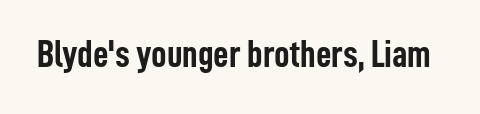
A typesetter would call this proportional, since set widths differ per character. Set as a true bold cut, around the 700 mark. Typographically, this falls in the sans-serif category. Italic: no, the glyphs are upright roman.
